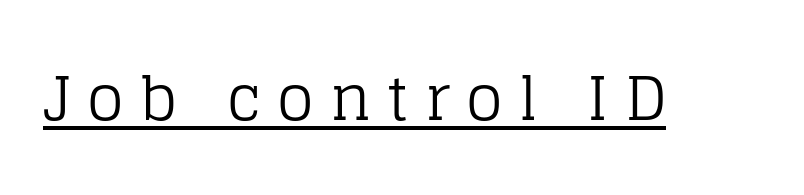
The image shows 60 px regular-weight serif type, upright; set unusually wide letter spacing (+0.27 em), underlined; low stroke contrast and a large x-height.
